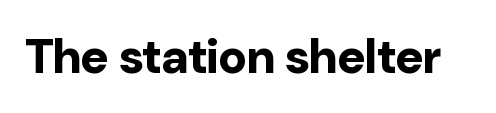
{"serif": "no", "italic": "no", "bold": "yes", "weight": "bold", "width": "normal", "stroke_contrast": "low", "x_height": "medium", "monospaced": "no", "underline": "no", "letter_spacing": "normal", "letter_spacing_em": 0.0, "glyph_px": 48}
